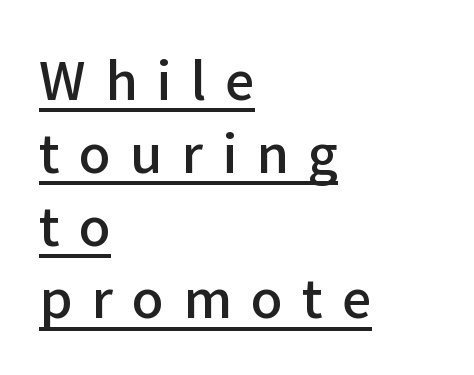
{"serif": "no", "italic": "no", "bold": "semi", "weight": "semibold", "width": "normal", "stroke_contrast": "low", "x_height": "medium", "monospaced": "no", "underline": "yes", "align": "left", "line_spacing": "normal", "line_spacing_ratio": 1.4, "letter_spacing": "wide", "letter_spacing_em": 0.37, "glyph_px": 52}
